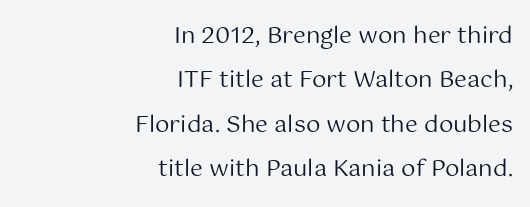
The image shows 23 px text type, upright; set right-aligned, loose line spacing (1.93x), normal letter spacing, not underlined.
